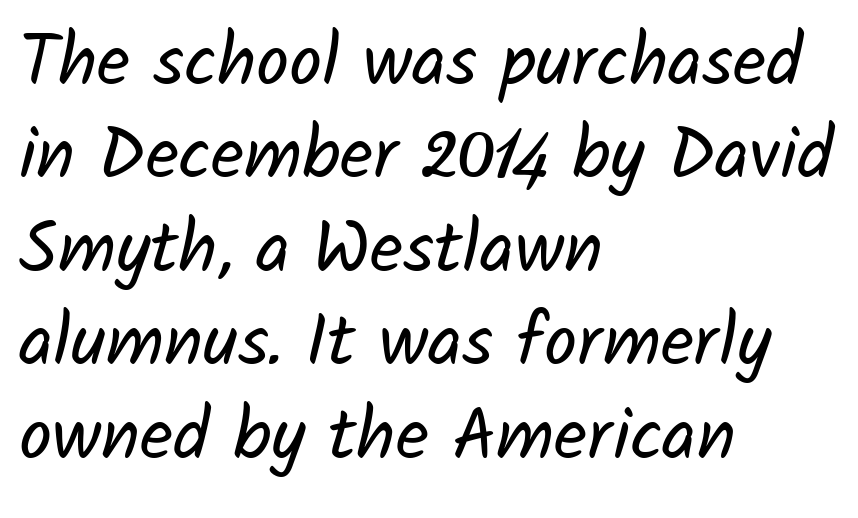
Is this a fixed-width face? No — the glyphs have proportional, varying widths. The type is set solid horizontally, with unmodified tracking. Underline: absent. The face looks like a standard text weight, possibly lighter. This block has exactly the height ordinary leading produces.
